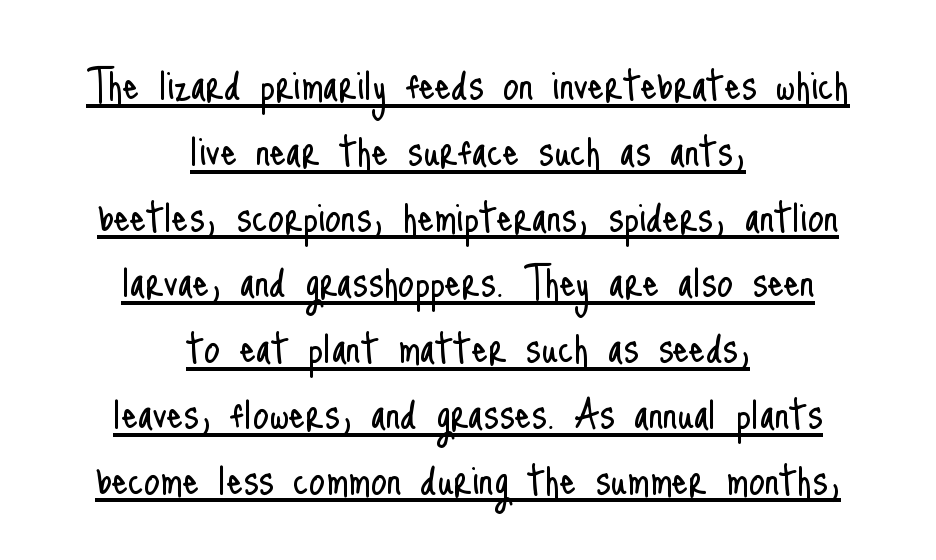
{"serif": "no", "italic": "no", "bold": "no", "weight": "light", "width": "condensed", "stroke_contrast": "low", "x_height": "small", "monospaced": "no", "underline": "yes", "align": "center", "line_spacing": "normal", "line_spacing_ratio": 1.29, "letter_spacing": "normal", "letter_spacing_em": 0.0, "glyph_px": 51}
